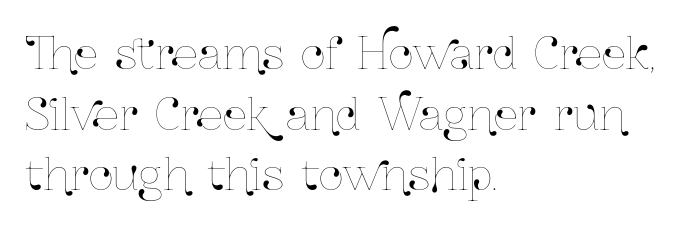
The rag falls on the right side of this text block. A bare baseline throughout the passage. Is the letter spacing exaggerated? No — it looks like the ordinary default. Italic: no, the glyphs are upright roman.
